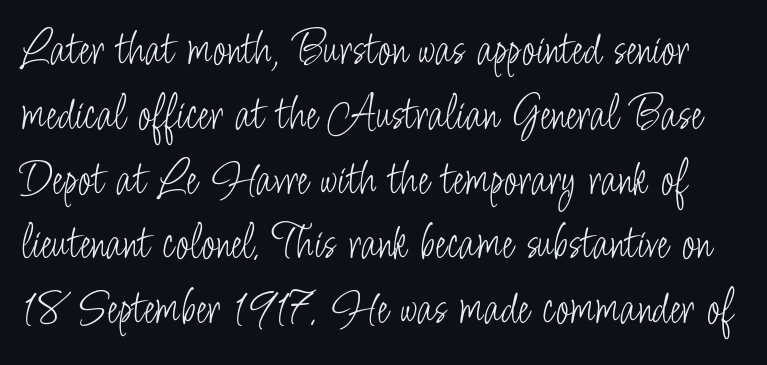
Q: Is the text bold? A: No.
Q: Is the text italic (slanted)? A: Yes.
Q: Is the typeface a serif or a sans-serif typeface? A: Sans-serif.
Q: Is the text underlined? A: No.
Q: Is the spacing between letters normal or unusually wide? A: Normal.
Q: Is the spacing between lines tight, normal or loose? A: Normal.
Q: Width (condensed, normal, or wide)? A: Condensed.
Q: Stroke contrast? A: Low.
Q: x-height? A: Small.
Q: Monospaced? A: No.
